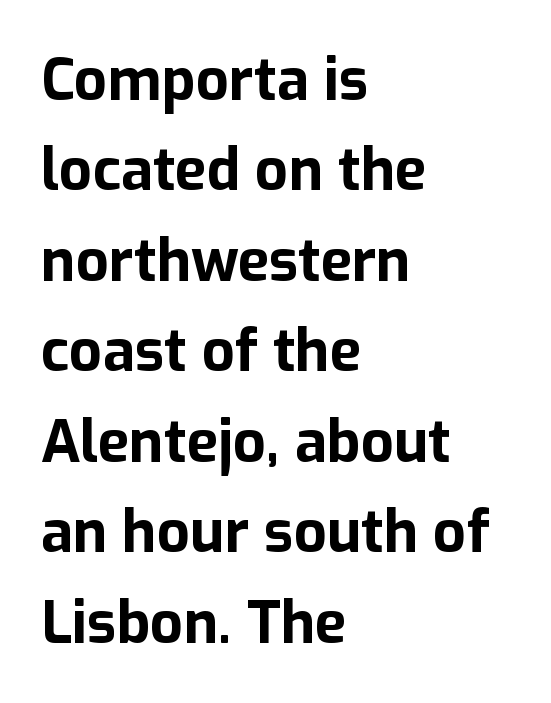
Notice how the stems are strictly vertical — no italics here. To sum up the face: it is a sans, with no serifs. In CSS terms this would be text-align: left. Nobody touched the tracking dial on this one. The strip under each line holds only bare page.
